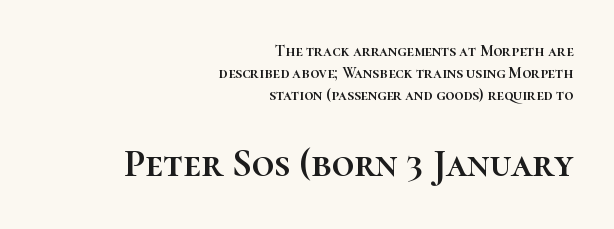
Q: Is the text italic (slanted)? A: No, it is upright.
Q: Is the text underlined? A: No.
Q: How is the paragraph aligned? A: Right-aligned.
Q: Is the spacing between letters normal or unusually wide? A: Normal.
Q: Is the spacing between lines tight, normal or loose? A: Normal.
Q: Which block of text is set in a larger size, the first (top) or the second (bottom)? A: The second (bottom) one.
Q: Width (condensed, normal, or wide)? A: Normal.
Q: Stroke contrast? A: High.
Q: x-height? A: Medium.
Q: Monospaced? A: No.
